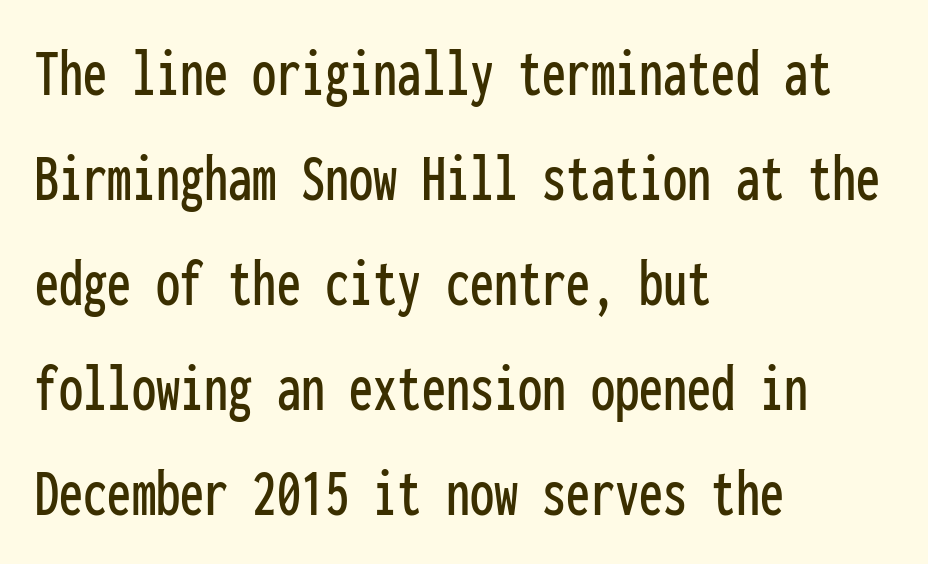
The image shows 69 px condensed sans-serif type, upright, monospaced; set left-aligned, normal line spacing (1.52x), normal letter spacing, not underlined; low stroke contrast and a medium x-height.
